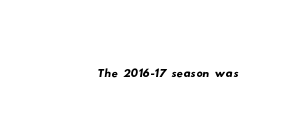
Q: Is the typeface a serif or a sans-serif typeface? A: Sans-serif.
Q: Is the text underlined? A: No.
Q: Is the spacing between letters normal or unusually wide? A: Normal.
Q: Width (condensed, normal, or wide)? A: Wide.
Q: Stroke contrast? A: Low.
Q: x-height? A: Small.
Q: Monospaced? A: No.
